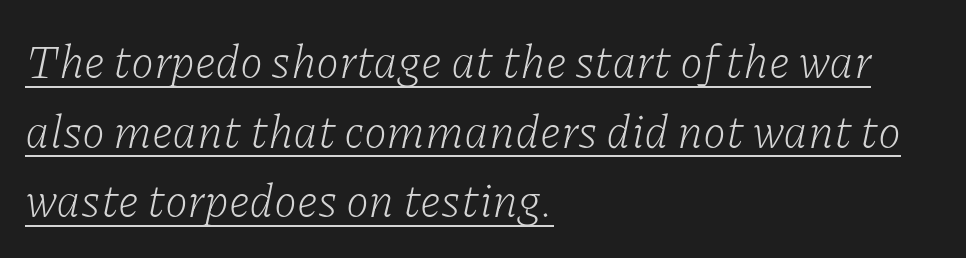
Proportional: the letters do not fall into vertical columns. The strokes are not fattened; the text isn't bold. The specimen reads as italic at a glance. These lines keep a tight, regular rhythm from letter to letter. Quick note: underline on. Vertical spacing — default.
